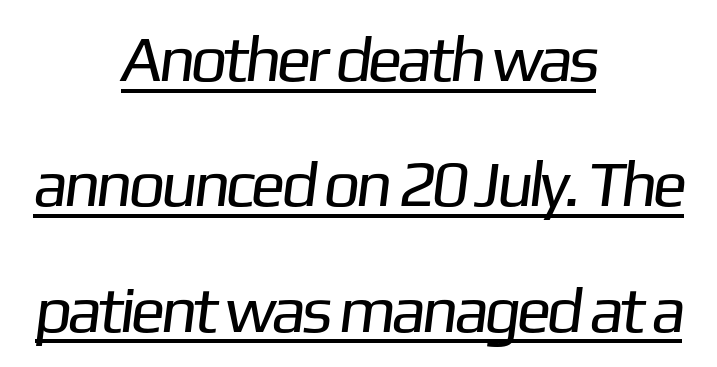
The image shows 65 px regular-weight sans-serif type; set centered, loose line spacing (1.93x), normal letter spacing, underlined; low stroke contrast and a medium x-height.
